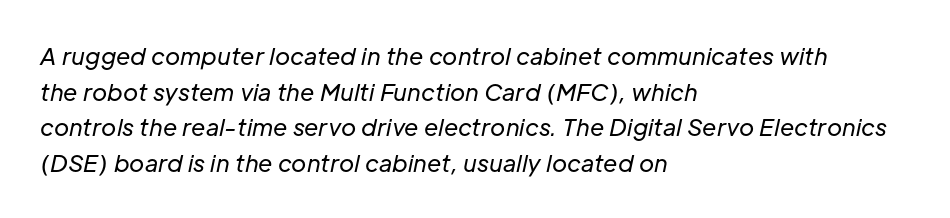
Q: Is the text bold? A: No.
Q: Is the text italic (slanted)? A: Yes, it leans right by about 12 degrees.
Q: Is the text underlined? A: No.
Q: How is the paragraph aligned? A: Left-aligned.
Q: Is the spacing between letters normal or unusually wide? A: Normal.
Q: Is the spacing between lines tight, normal or loose? A: Normal.
